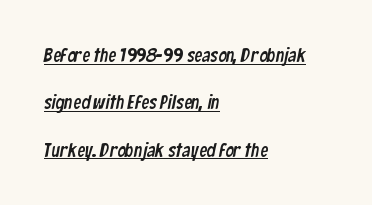
The image shows 20 px text type; set left-aligned, loose line spacing (2.37x), normal letter spacing, underlined.
